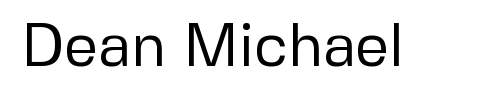
The image shows 60 px regular-weight sans-serif type, upright; set normal letter spacing, not underlined; low stroke contrast and a medium x-height.
